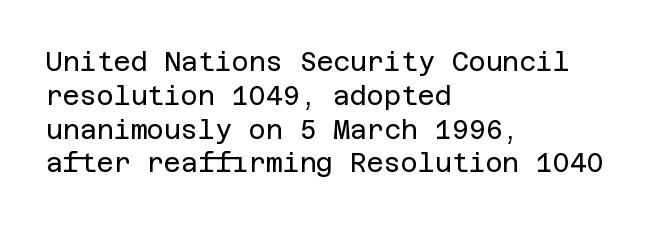
Descenders are the only things crossing below the line. Vertical strokes here are truly vertical. Compared with typical paragraphs, the rows here are spaced about the same. The setting favours the left margin, as ordinary paragraphs usually do.
